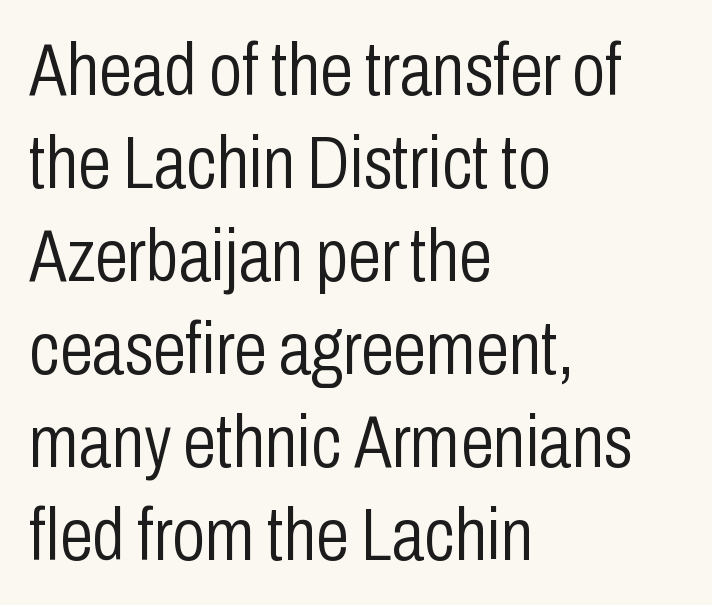
Spacing verdict: proportional, widths tailored to each character. One-word summary of the alignment: left. The passage shown has conventional tracking throughout. The font is comparable to plain body text, perhaps lighter. This is the regular roman posture of the typeface. Unmarked baselines from the first word to the last.
